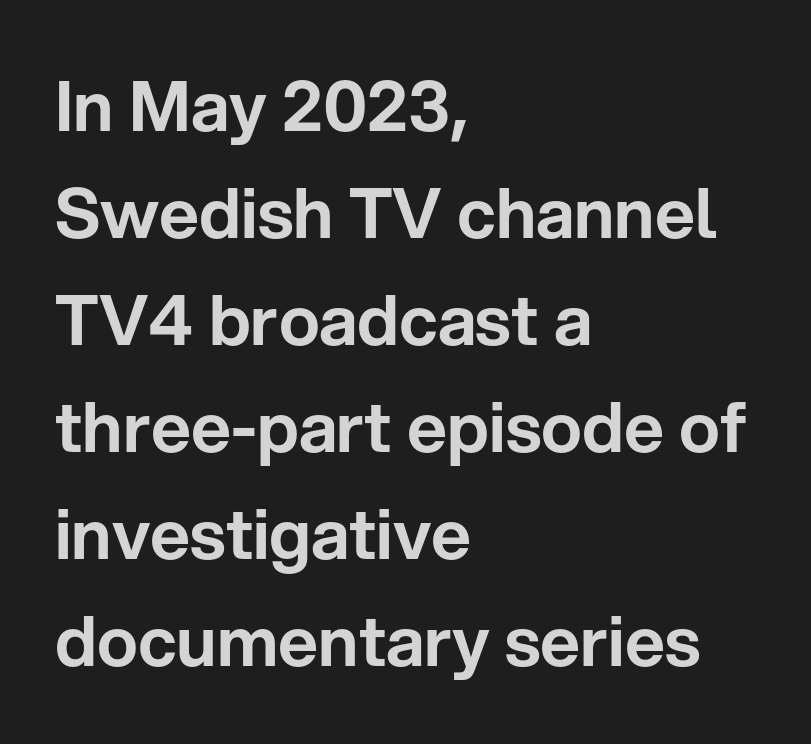
{"serif": "no", "italic": "no", "width": "normal", "stroke_contrast": "low", "x_height": "medium", "monospaced": "no", "underline": "no", "align": "left", "line_spacing": "normal", "line_spacing_ratio": 1.55, "letter_spacing": "normal", "letter_spacing_em": 0.0, "glyph_px": 69}
